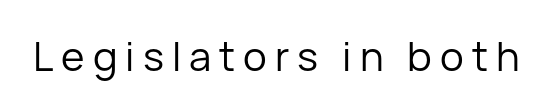
{"serif": "no", "italic": "no", "bold": "no", "weight": "regular", "width": "normal", "stroke_contrast": "low", "x_height": "medium", "monospaced": "no", "underline": "no", "letter_spacing": "wide", "letter_spacing_em": 0.2, "glyph_px": 40}
